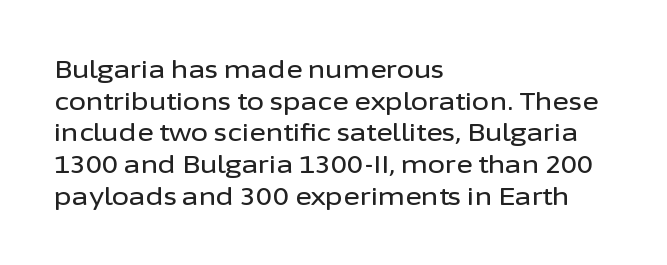
The rows are spaced the way most documents space them. No extra tracking has been applied to these lines. Which margin do the lines hug? The left one — the right edge is uneven. The gap between lines stays unmarked. If you drew a line through each stem, it would be perfectly vertical.
